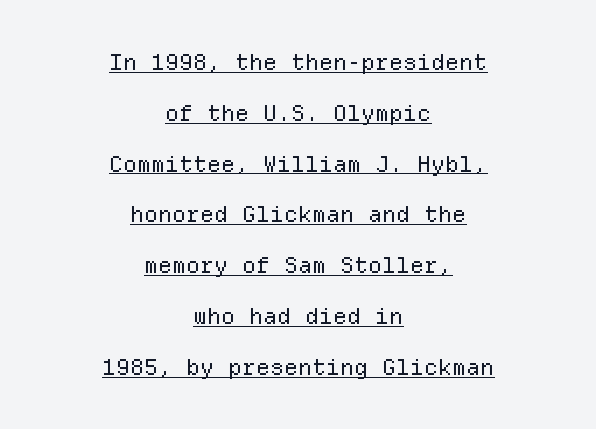
Notice how the passage keeps no hard edge, just a central spine. The rendering keeps characters at their native spacing. Letters have the restrained weight of plain body copy at most. Leading: increased. Is there any slant? The stems are plumb. The glyphs are accompanied by a horizontal stroke just below them.
